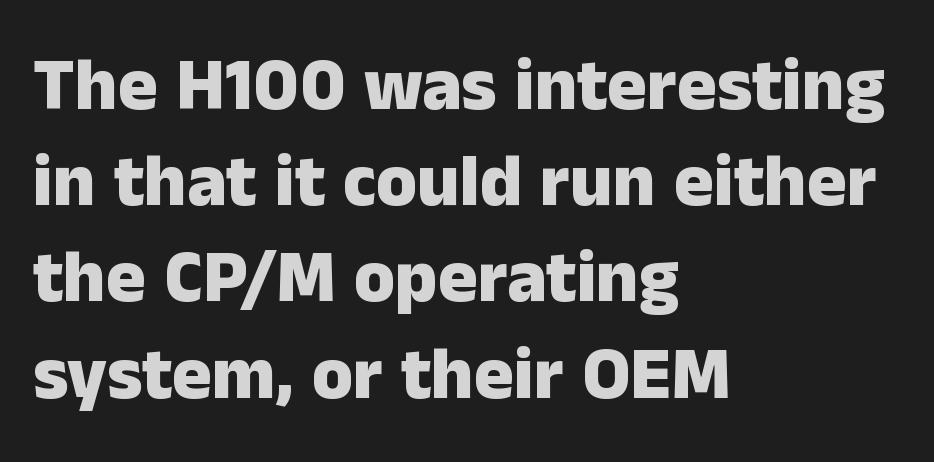
The image shows 74 px heavy sans-serif type, upright; set left-aligned, normal line spacing (1.3x), normal letter spacing, not underlined; low stroke contrast and a medium x-height.
